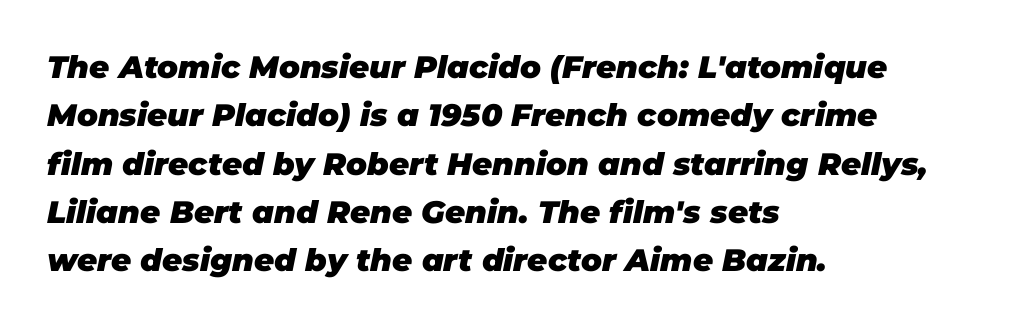
The face used here has the dense, thick strokes of a bold. The area under the type is left untouched. The face used here is proportionally spaced, like ordinary book or web type. Interline gaps are of average width in this sample. These lines are set flush left with a ragged right edge.
